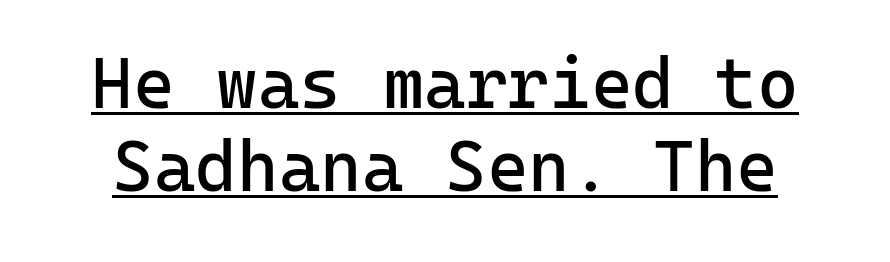
Is this a sans? Yes — the strokes have no serifs. The passage shown is underscored from start to finish. The passage shown is not bold in any degree. A typesetter would call this monospace, since all characters share one set width. Standard letterfit; no display-style spreading of the glyphs.
